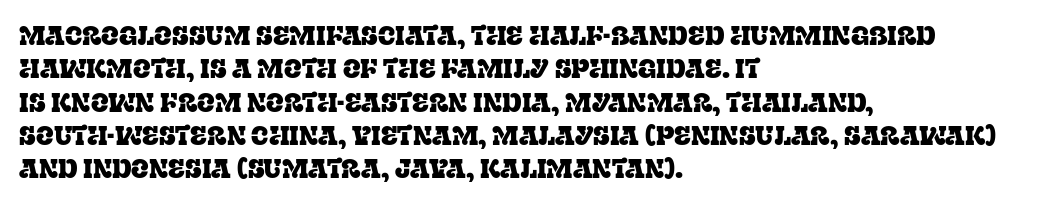
Q: Is the text italic (slanted)? A: No, it is upright.
Q: Is the text underlined? A: No.
Q: How is the paragraph aligned? A: Left-aligned.
Q: Is the spacing between letters normal or unusually wide? A: Normal.
Q: Is the spacing between lines tight, normal or loose? A: Normal.
